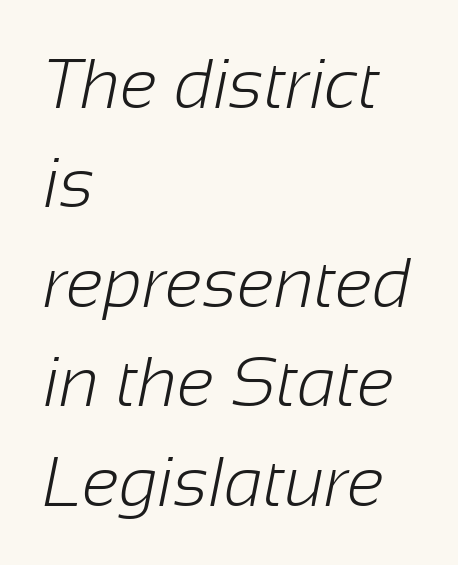
{"serif": "no", "bold": "no", "weight": "light", "width": "normal", "stroke_contrast": "low", "x_height": "medium", "monospaced": "no", "underline": "no", "align": "left", "line_spacing": "normal", "line_spacing_ratio": 1.42, "letter_spacing": "normal", "letter_spacing_em": 0.0, "glyph_px": 70}
